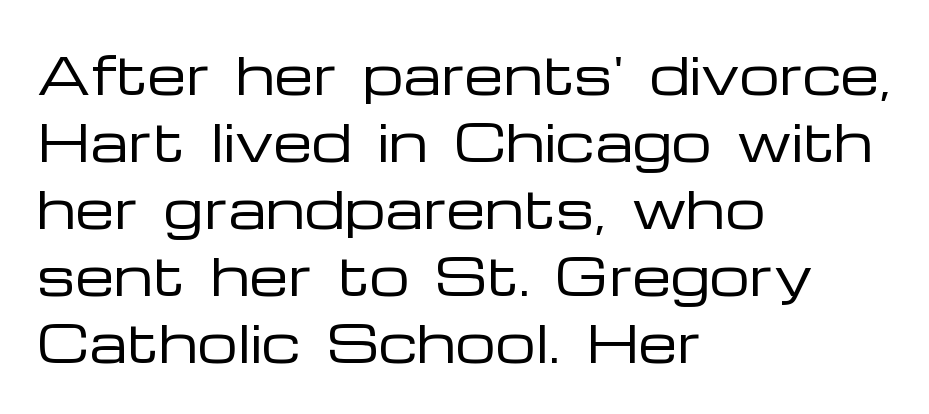
Regular leading. Stems here are at most as thick as an everyday book face. Here the designer chose a conventional face with non-uniform glyph widths. Check under the words: just untouched page. Italic? Not at all — the glyphs are vertical. This sample uses a sans-serif face.
